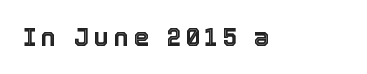
Every character sits straight up, as roman type does. In terms of letterspacing, this is a distinctly airy, spread setting. Rule under the text: the space is simply empty.
